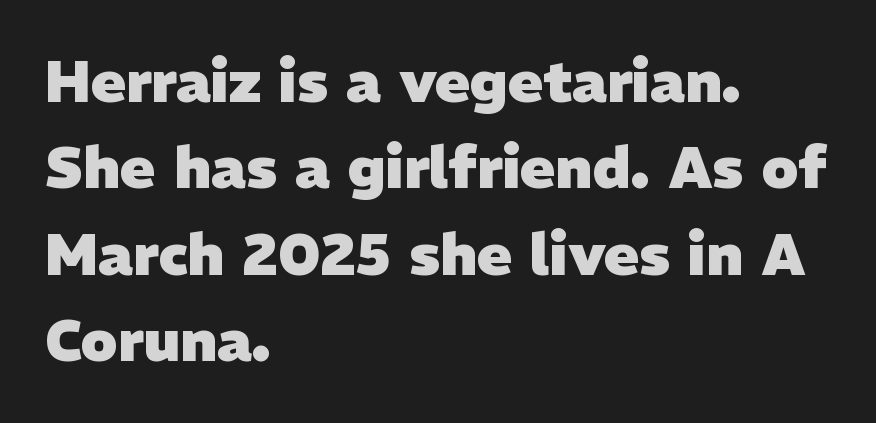
Q: Is the text bold? A: Yes.
Q: Is the typeface a serif or a sans-serif typeface? A: Sans-serif.
Q: Is the text underlined? A: No.
Q: How is the paragraph aligned? A: Left-aligned.
Q: Is the spacing between letters normal or unusually wide? A: Normal.
Q: Is the spacing between lines tight, normal or loose? A: Normal.
Q: Width (condensed, normal, or wide)? A: Normal.
Q: Stroke contrast? A: Low.
Q: x-height? A: Medium.
Q: Monospaced? A: No.
